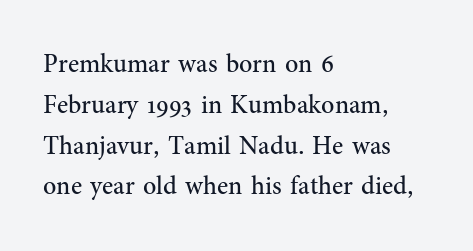
The image shows 26 px text type, upright; set left-aligned, normal line spacing (1.57x), normal letter spacing, not underlined.
